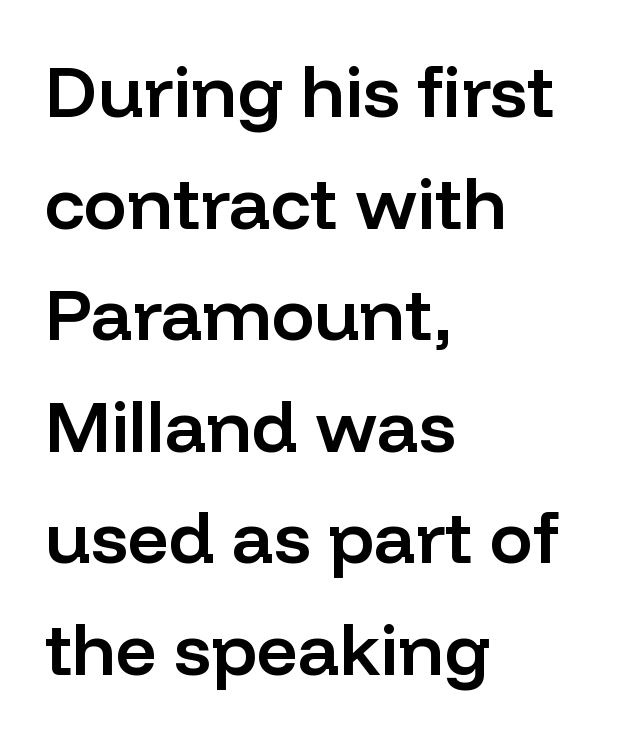
The image shows 72 px semibold sans-serif type, upright; set left-aligned, normal line spacing (1.55x), normal letter spacing, not underlined; low stroke contrast and a medium x-height.
